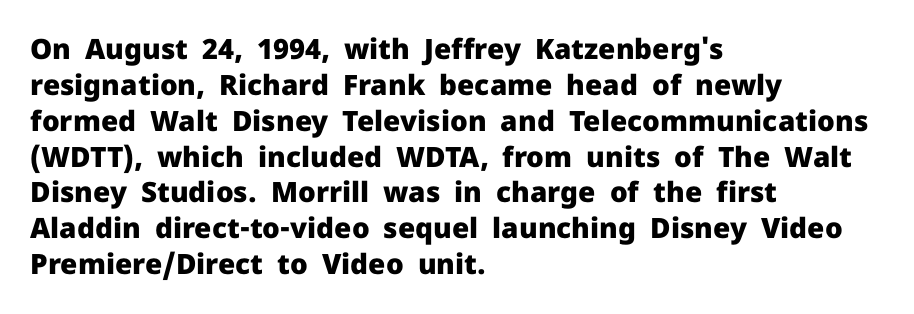
{"serif": "no", "italic": "no", "bold": "yes", "weight": "heavy", "width": "normal", "stroke_contrast": "low", "x_height": "medium", "monospaced": "no", "underline": "no", "align": "left", "line_spacing": "normal", "line_spacing_ratio": 1.28, "letter_spacing": "normal", "letter_spacing_em": 0.0, "glyph_px": 28}
